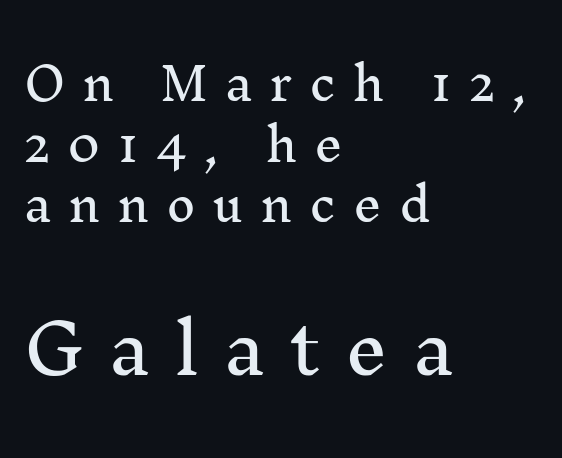
No italicization has been applied; the sample stays upright. Bigger letters appear in the bottom chunk; the top chunk is reduced. Leading matches the norm, producing a regular column. All the whitespace from short lines collects on the right.
